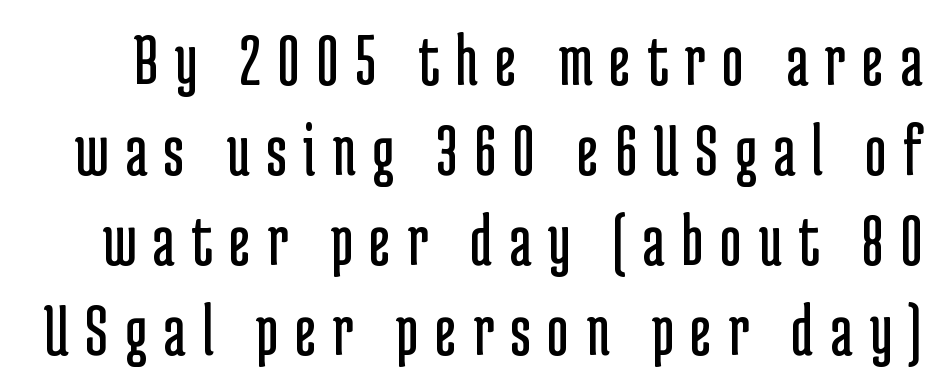
Q: Is the text bold? A: No.
Q: Is the text italic (slanted)? A: No, it is upright.
Q: Is the typeface a serif or a sans-serif typeface? A: Sans-serif.
Q: Is the text underlined? A: No.
Q: Is the spacing between letters normal or unusually wide? A: Unusually wide.
Q: Width (condensed, normal, or wide)? A: Condensed.
Q: Stroke contrast? A: Low.
Q: x-height? A: Medium.
Q: Monospaced? A: No.
